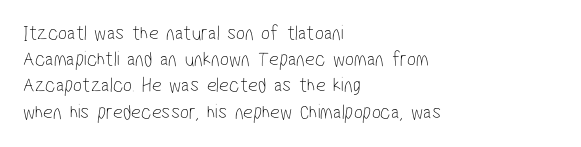
{"bold": "no", "underline": "no", "align": "left", "line_spacing": "normal", "line_spacing_ratio": 1.25, "letter_spacing": "normal", "letter_spacing_em": 0.0, "glyph_px": 21}
